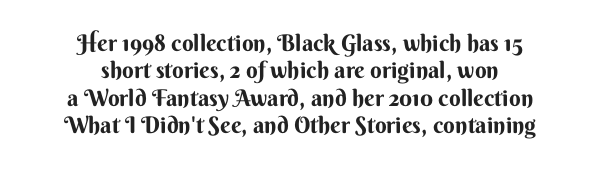
Here the glyphs are tracked normally, forming tight word shapes. Upright lettering throughout. The foot of each line stays bare and open. Does the copy run flush right? No — it is centered line by line. Every letter is thick-stroked: bold, no question.
